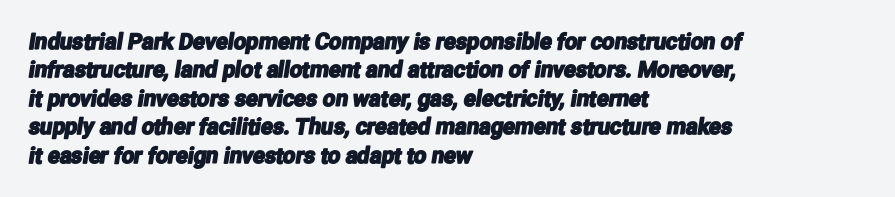
Successive baselines arrive at the customary interval. Spacing between characters is what you'd get straight out of the box. Teacher's note: observe the even left margin — that is flush-left alignment. Has an underline been added? It has not.
